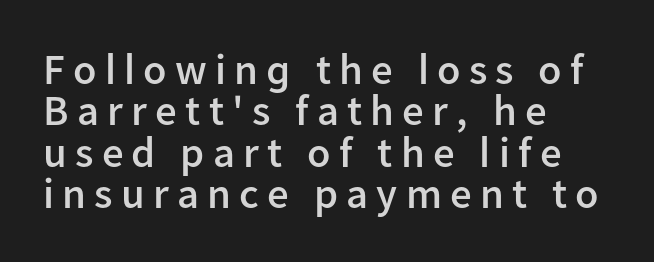
Type style note: lacks serifs. The compositor pushed each line to the left boundary. The passage shown is semibold, sitting just below true bold. No italicization has been applied; the sample stays upright. The specimen omits any rule beneath the text block's lines.
